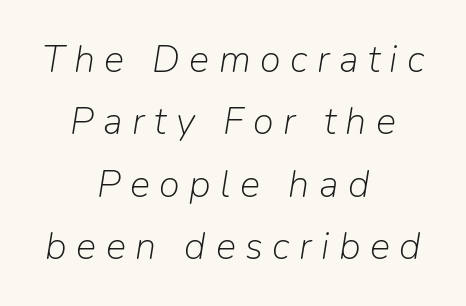
The image shows 38 px light type, italic (leaning right); set centered, normal line spacing (1.64x), unusually wide letter spacing (+0.25 em), not underlined; low stroke contrast and a medium x-height.
